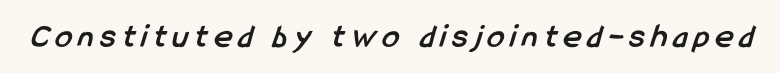
{"serif": "no", "bold": "yes", "weight": "semibold", "width": "condensed", "stroke_contrast": "low", "x_height": "medium", "monospaced": "no", "underline": "no", "glyph_px": 34}
